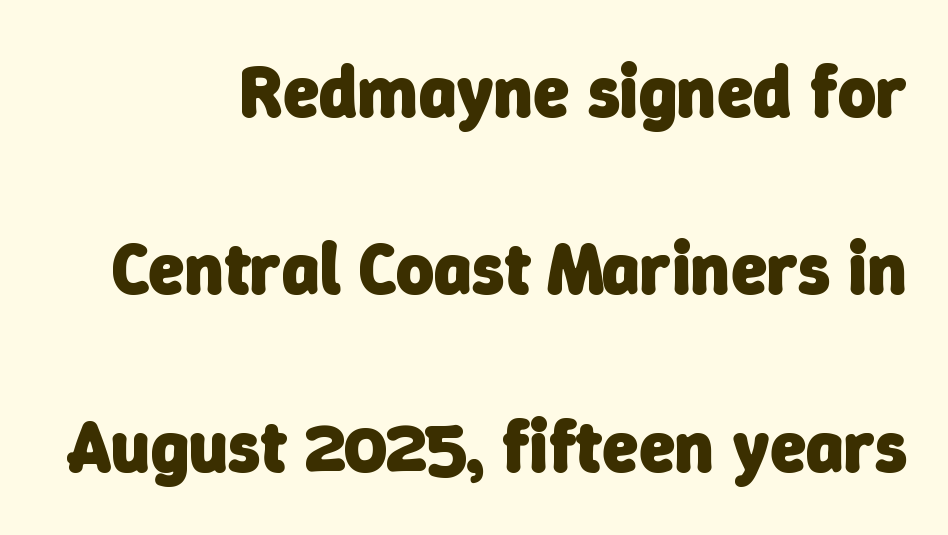
The image shows 73 px heavy sans-serif type; set right-aligned, loose line spacing (2.43x), normal letter spacing, not underlined; low stroke contrast and a medium x-height.
